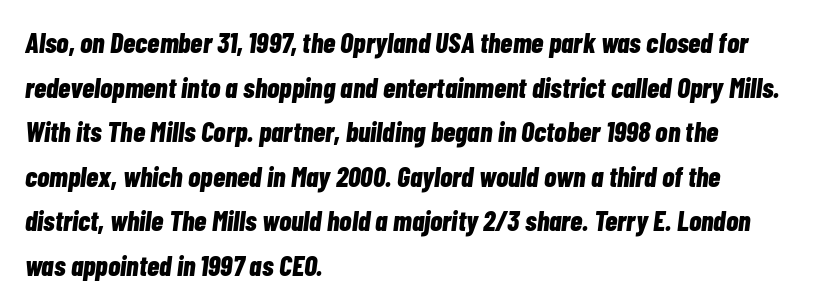
Q: Is the text bold? A: Yes.
Q: Is the text italic (slanted)? A: Yes, it leans right by about 7 degrees.
Q: Is the text underlined? A: No.
Q: How is the paragraph aligned? A: Left-aligned.
Q: Is the spacing between letters normal or unusually wide? A: Normal.
Q: Is the spacing between lines tight, normal or loose? A: Normal.
Q: Width (condensed, normal, or wide)? A: Condensed.
Q: Stroke contrast? A: Low.
Q: x-height? A: Medium.
Q: Monospaced? A: No.
